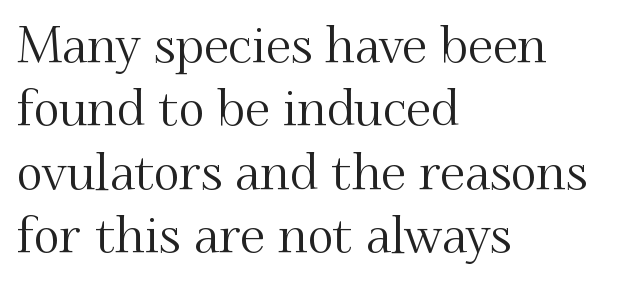
Q: Is the text italic (slanted)? A: No, it is upright.
Q: Is the typeface a serif or a sans-serif typeface? A: Serif.
Q: Is the text underlined? A: No.
Q: How is the paragraph aligned? A: Left-aligned.
Q: Is the spacing between letters normal or unusually wide? A: Normal.
Q: Is the spacing between lines tight, normal or loose? A: Normal.
Q: Width (condensed, normal, or wide)? A: Normal.
Q: Stroke contrast? A: Medium.
Q: x-height? A: Small.
Q: Monospaced? A: No.
